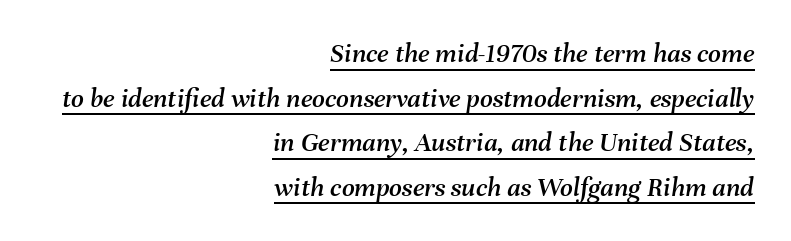
The string is rendered with underlining switched on. Here the designer chose a conventional face with non-uniform glyph widths. Characters are canted at an angle relative to the baseline's perpendicular. Compared with typical body copy, the letter spacing here is the same.
